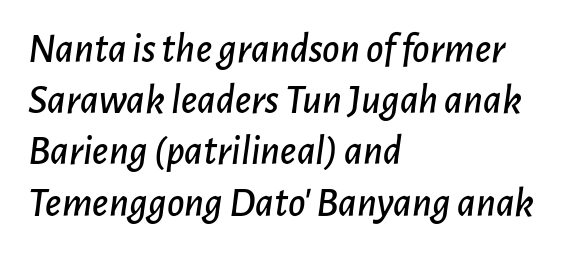
{"italic": "yes", "lean": "right", "slant_degrees": 7, "width": "normal", "stroke_contrast": "low", "x_height": "medium", "monospaced": "no", "underline": "no", "align": "left", "line_spacing_ratio": 1.22, "letter_spacing": "normal", "letter_spacing_em": 0.0, "glyph_px": 42}
